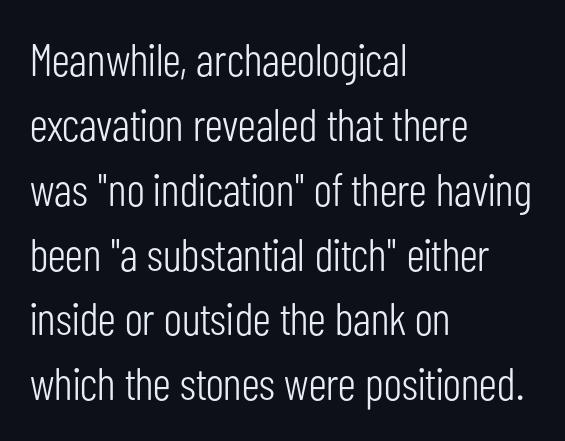
Q: Is the text bold? A: No.
Q: Is the text italic (slanted)? A: No, it is upright.
Q: Is the typeface a serif or a sans-serif typeface? A: Sans-serif.
Q: Is the text underlined? A: No.
Q: How is the paragraph aligned? A: Left-aligned.
Q: Is the spacing between letters normal or unusually wide? A: Normal.
Q: Is the spacing between lines tight, normal or loose? A: Normal.
Q: Width (condensed, normal, or wide)? A: Condensed.
Q: Stroke contrast? A: Low.
Q: x-height? A: Medium.
Q: Monospaced? A: No.
